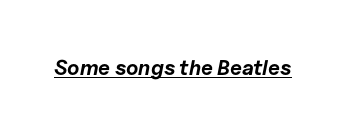
The image shows 21 px bold type, italic (leaning right); set normal letter spacing, underlined.
